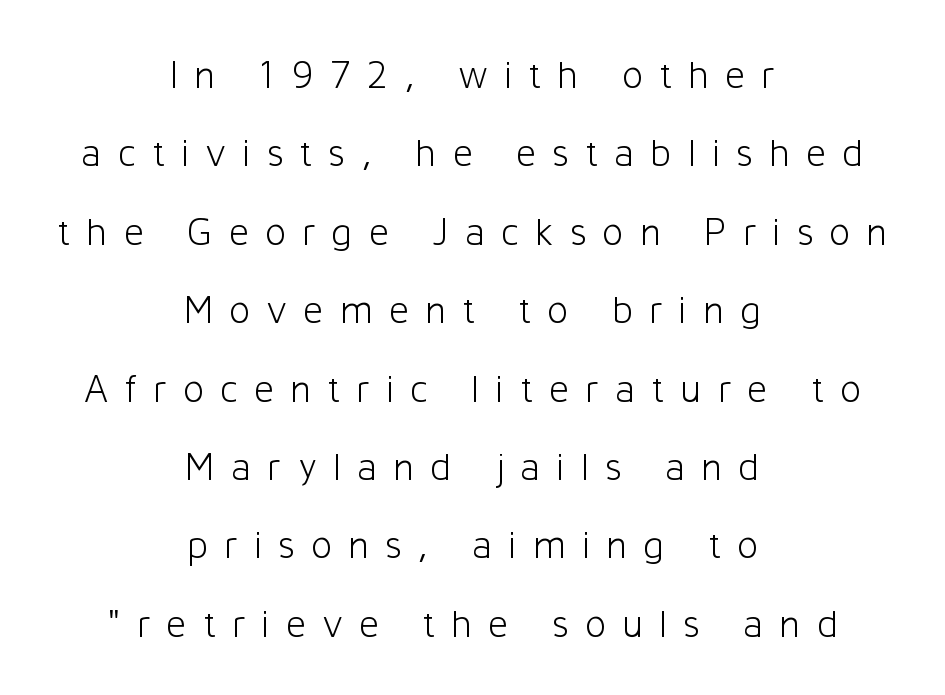
The image shows 40 px light sans-serif type, upright; set centered, loose line spacing (1.96x), unusually wide letter spacing (+0.39 em), not underlined; low stroke contrast and a medium x-height.
